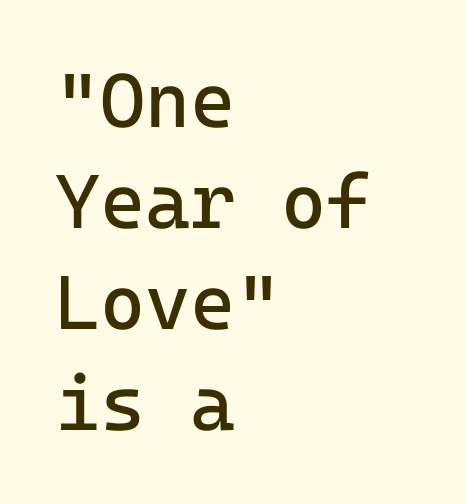
Stroke mass is kept to a normal reading level or below. Teacher's note: observe the even left margin — that is flush-left alignment. Every stem runs plumb, perpendicular to the baseline. The gaps between neighbouring characters are ordinary and unremarkable. The line-height multiplier appears to be the usual default.
